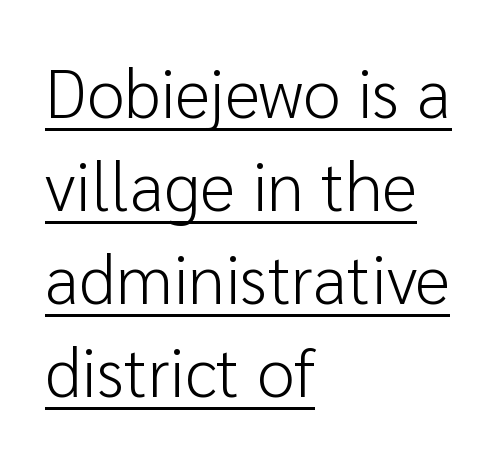
Default kerning and tracking; the words read as compact shapes. Does the lettering tilt? It doesn't — this is upright. Spacing verdict: proportional, widths tailored to each character. Caption: face not bold, strokes unweighted. Has an underline been added? It has.
